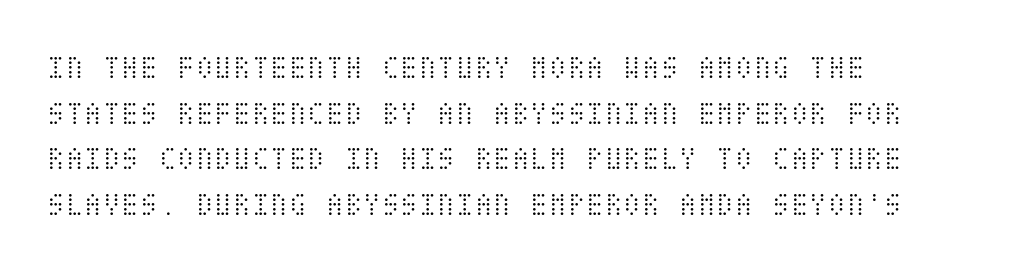
Q: Is the text bold? A: No.
Q: Is the text italic (slanted)? A: No, it is upright.
Q: Is the text underlined? A: No.
Q: How is the paragraph aligned? A: Left-aligned.
Q: Is the spacing between letters normal or unusually wide? A: Normal.
Q: Is the spacing between lines tight, normal or loose? A: Normal.
Q: Width (condensed, normal, or wide)? A: Condensed.
Q: Stroke contrast? A: Medium.
Q: x-height? A: Large.
